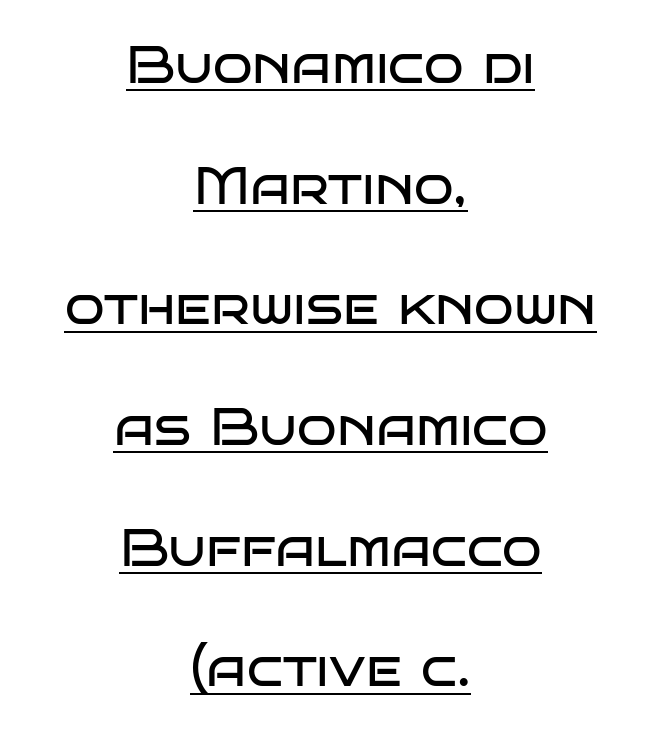
The image shows 52 px regular-weight, wide sans-serif type, upright; set centered, loose line spacing (2.32x), normal letter spacing, underlined; low stroke contrast and a large x-height.
